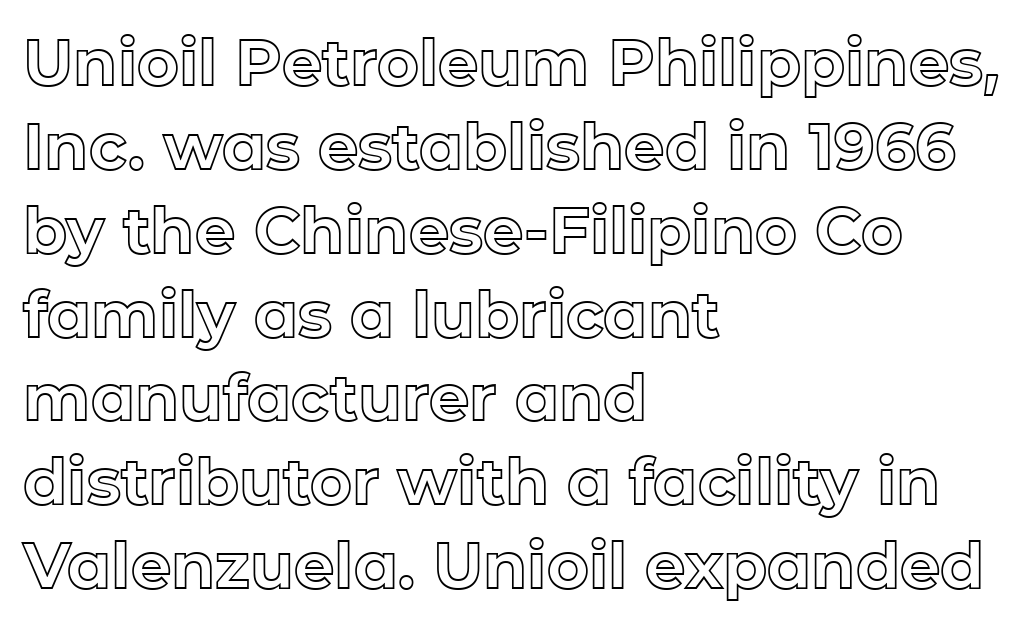
{"italic": "no", "width": "normal", "x_height": "medium", "monospaced": "no", "underline": "no", "align": "left", "line_spacing": "normal", "line_spacing_ratio": 1.31, "letter_spacing": "normal", "letter_spacing_em": 0.0, "glyph_px": 64}
